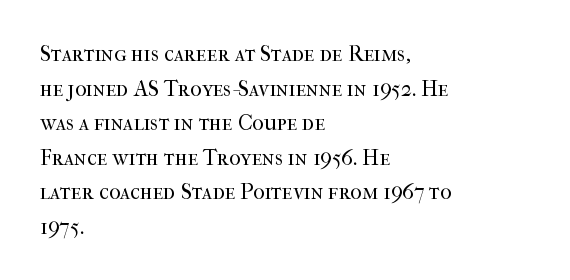
Q: Is the text bold? A: No.
Q: Is the text italic (slanted)? A: No, it is upright.
Q: Is the text underlined? A: No.
Q: How is the paragraph aligned? A: Left-aligned.
Q: Is the spacing between letters normal or unusually wide? A: Normal.
Q: Is the spacing between lines tight, normal or loose? A: Normal.
